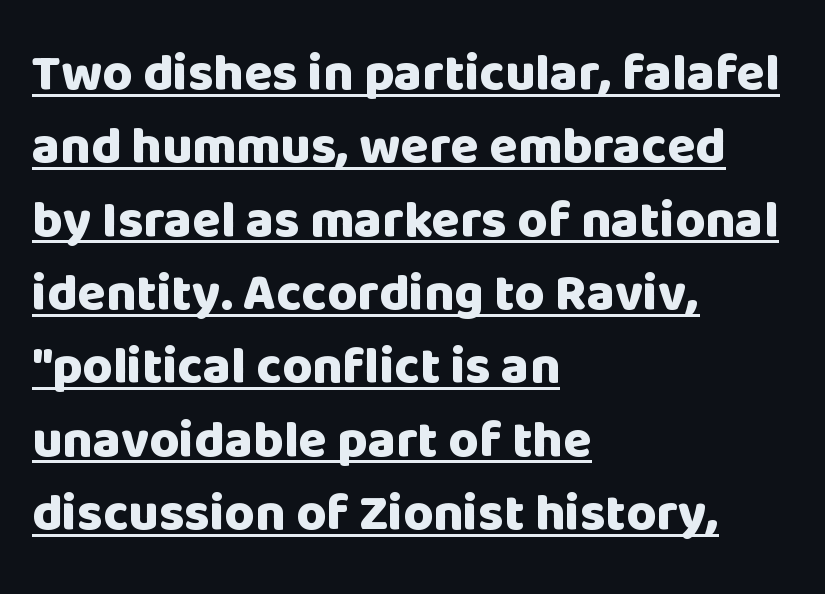
{"serif": "no", "italic": "no", "bold": "yes", "weight": "heavy", "width": "normal", "stroke_contrast": "low", "x_height": "large", "monospaced": "no", "underline": "yes", "align": "left", "line_spacing": "normal", "line_spacing_ratio": 1.41, "letter_spacing": "normal", "letter_spacing_em": 0.0, "glyph_px": 52}
